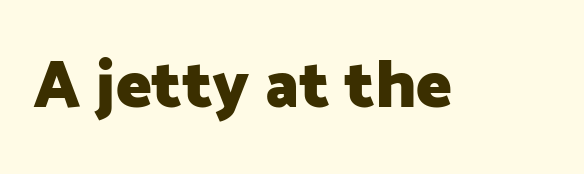
The image shows 67 px heavy sans-serif type, upright; set normal letter spacing, not underlined; low stroke contrast and a medium x-height.
